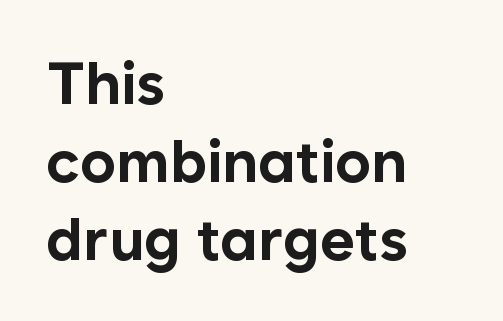
Q: Is the text bold? A: Yes.
Q: Is the text italic (slanted)? A: No, it is upright.
Q: Is the typeface a serif or a sans-serif typeface? A: Sans-serif.
Q: Is the text underlined? A: No.
Q: How is the paragraph aligned? A: Left-aligned.
Q: Is the spacing between letters normal or unusually wide? A: Normal.
Q: Is the spacing between lines tight, normal or loose? A: Normal.
Q: Width (condensed, normal, or wide)? A: Normal.
Q: Stroke contrast? A: Low.
Q: x-height? A: Medium.
Q: Monospaced? A: No.
